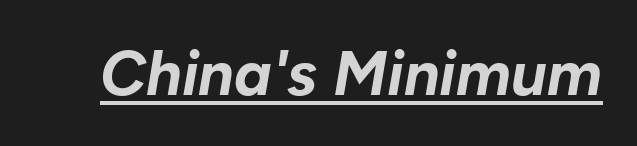
{"italic": "yes", "lean": "right", "slant_degrees": 10, "bold": "yes", "weight": "bold", "width": "normal", "stroke_contrast": "low", "x_height": "medium", "monospaced": "no", "underline": "yes", "letter_spacing": "normal", "letter_spacing_em": 0.0, "glyph_px": 63}
